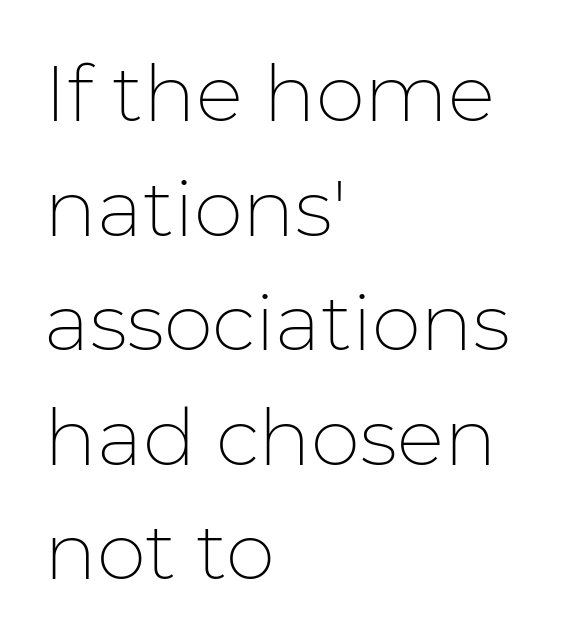
The image shows 79 px thin sans-serif type, upright; set left-aligned, normal line spacing (1.45x), normal letter spacing, not underlined; low stroke contrast and a medium x-height.
